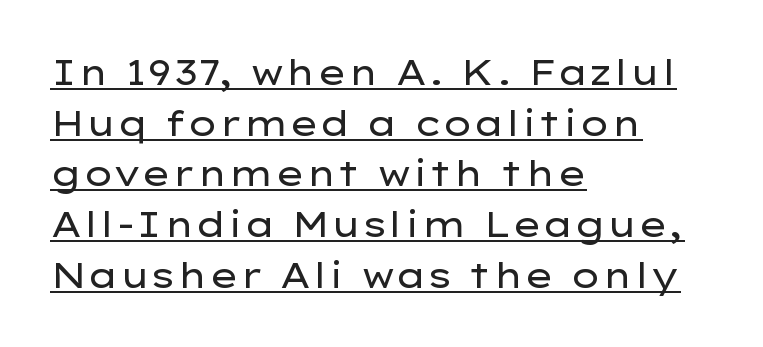
The image shows 35 px regular-weight, wide sans-serif type, upright; set left-aligned, normal line spacing (1.45x), normal letter spacing, underlined; low stroke contrast and a medium x-height.
